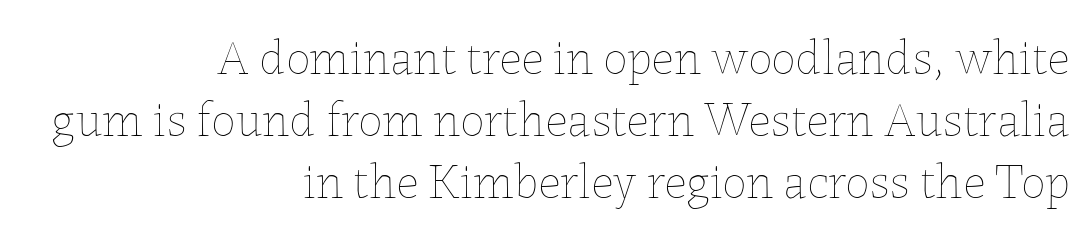
Q: Is the text bold? A: No.
Q: Is the text italic (slanted)? A: No, it is upright.
Q: Is the text underlined? A: No.
Q: How is the paragraph aligned? A: Right-aligned.
Q: Is the spacing between letters normal or unusually wide? A: Normal.
Q: Is the spacing between lines tight, normal or loose? A: Normal.
Q: Width (condensed, normal, or wide)? A: Normal.
Q: Stroke contrast? A: Low.
Q: x-height? A: Medium.
Q: Monospaced? A: No.
